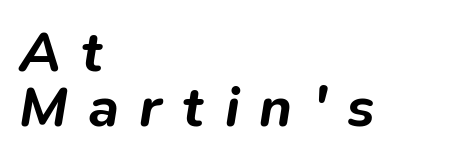
Varying glyph widths throughout — classic text-font behaviour. The letters are bold, with thick, heavy strokes. Casual observation: everything's shoved over to the left. Vertical spacing — tight.
